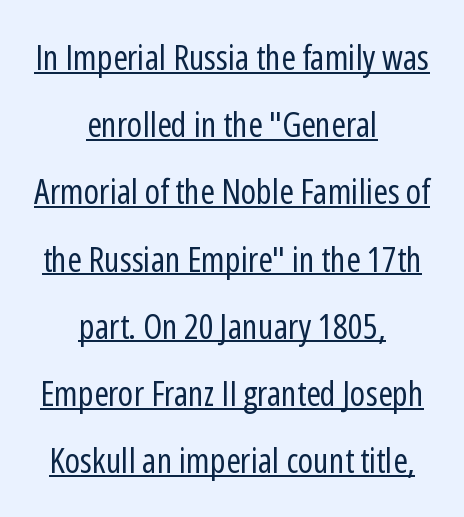
{"serif": "no", "italic": "no", "bold": "no", "weight": "regular", "width": "condensed", "stroke_contrast": "low", "x_height": "medium", "monospaced": "no", "underline": "yes", "align": "center", "line_spacing": "loose", "line_spacing_ratio": 1.92, "letter_spacing": "normal", "letter_spacing_em": 0.0, "glyph_px": 35}
